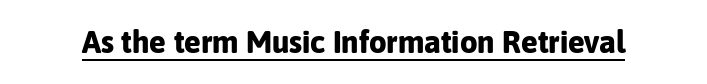
Unlike a traditional serif, this face leaves its strokes unadorned. The type sits square on the baseline with zero lean. What weight is shown? A full bold with thick strokes. You could not count columns in this text — the font is proportionally spaced. Check the space under the baseline: a stroke is drawn there. The letters sit at their default tracking, neither squeezed nor spread.
